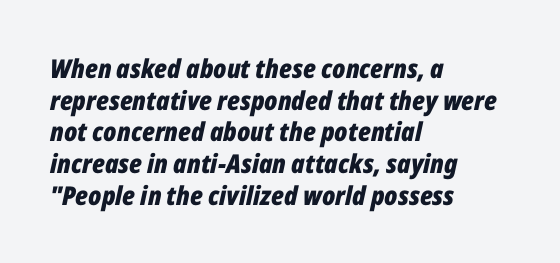
{"italic": "yes", "lean": "right", "slant_degrees": 12, "bold": "yes", "underline": "no", "align": "left", "line_spacing_ratio": 1.22, "letter_spacing": "normal", "letter_spacing_em": 0.0, "glyph_px": 26}
